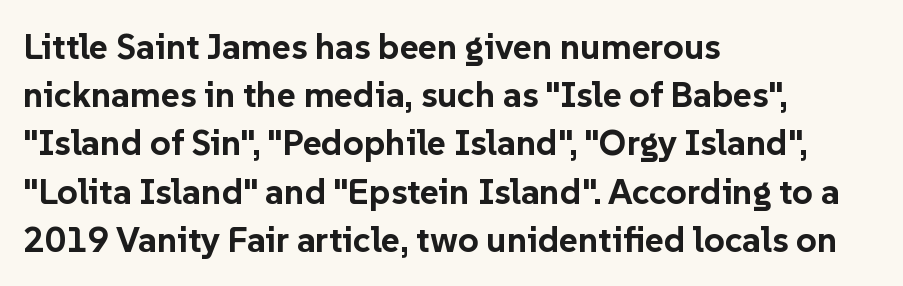
Q: Is the text bold? A: Yes.
Q: Is the text italic (slanted)? A: No, it is upright.
Q: Is the typeface a serif or a sans-serif typeface? A: Sans-serif.
Q: Is the text underlined? A: No.
Q: How is the paragraph aligned? A: Left-aligned.
Q: Is the spacing between letters normal or unusually wide? A: Normal.
Q: Is the spacing between lines tight, normal or loose? A: Normal.
Q: Width (condensed, normal, or wide)? A: Normal.
Q: Stroke contrast? A: Low.
Q: x-height? A: Medium.
Q: Monospaced? A: No.
